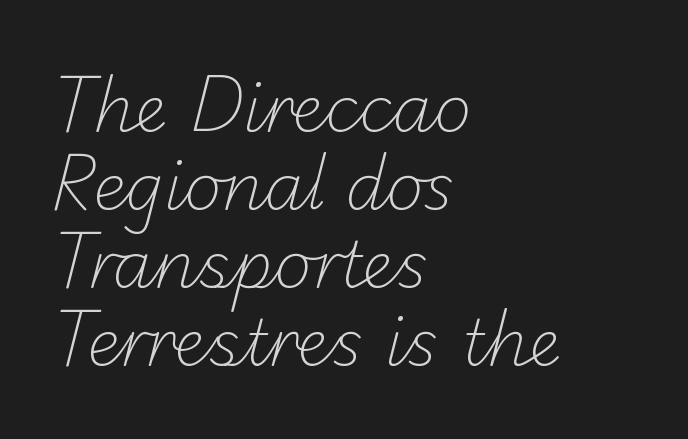
Q: Is the text bold? A: No.
Q: Is the typeface a serif or a sans-serif typeface? A: Sans-serif.
Q: Is the text underlined? A: No.
Q: How is the paragraph aligned? A: Left-aligned.
Q: Is the spacing between letters normal or unusually wide? A: Normal.
Q: Width (condensed, normal, or wide)? A: Normal.
Q: Stroke contrast? A: Low.
Q: x-height? A: Small.
Q: Monospaced? A: No.
